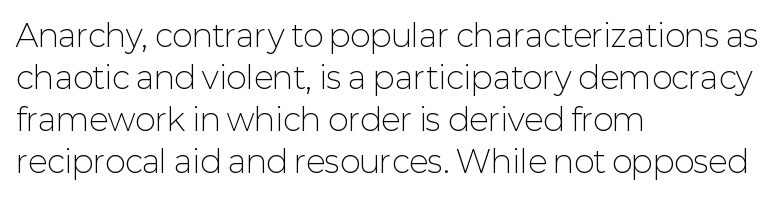
The image shows 31 px light sans-serif type, upright; set left-aligned, normal line spacing (1.36x), normal letter spacing, not underlined; low stroke contrast and a medium x-height.
